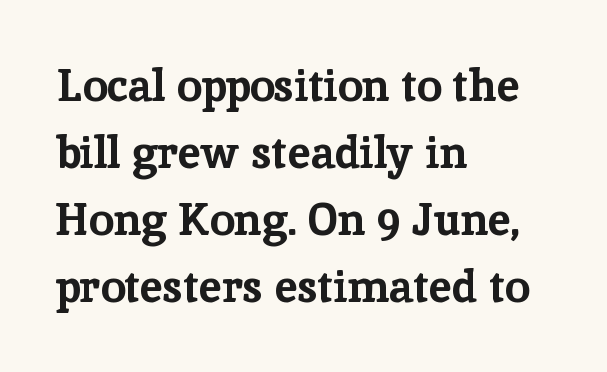
The image shows 45 px bold serif type, upright; set left-aligned, normal line spacing (1.49x), normal letter spacing, not underlined; low stroke contrast and a medium x-height.
